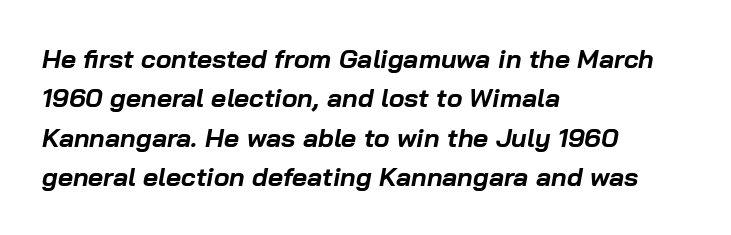
Q: Is the text bold? A: Yes.
Q: Is the text italic (slanted)? A: Yes, it leans right by about 10 degrees.
Q: Is the text underlined? A: No.
Q: How is the paragraph aligned? A: Left-aligned.
Q: Is the spacing between letters normal or unusually wide? A: Normal.
Q: Is the spacing between lines tight, normal or loose? A: Normal.
